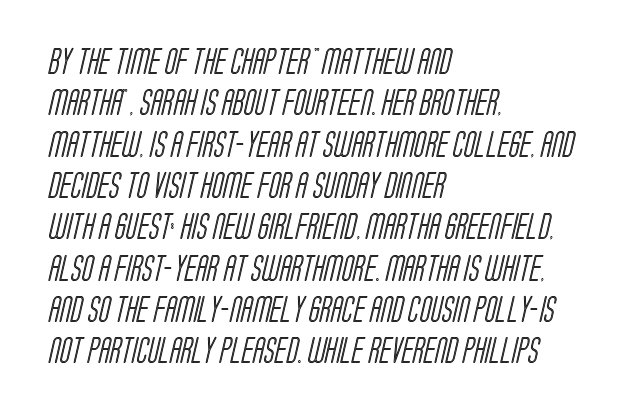
Beneath every word, the page is bare. Visually the block forms a straight wall on the left and a jagged coastline on the right. The lines sit at an ordinary, default distance from one another. A typesetter would call this zero additional tracking.
